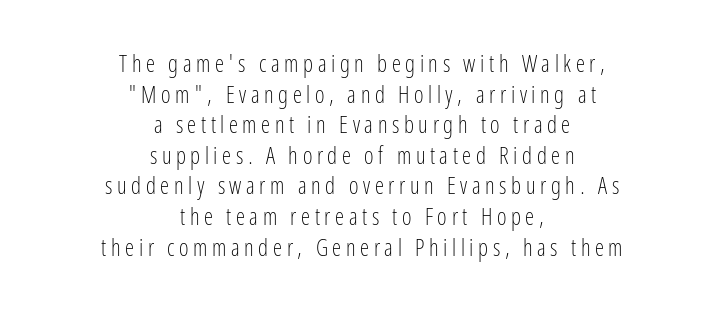
Q: Is the text bold? A: No.
Q: Is the text italic (slanted)? A: No, it is upright.
Q: Is the text underlined? A: No.
Q: How is the paragraph aligned? A: Centered.
Q: Is the spacing between letters normal or unusually wide? A: Unusually wide.
Q: Is the spacing between lines tight, normal or loose? A: Normal.
